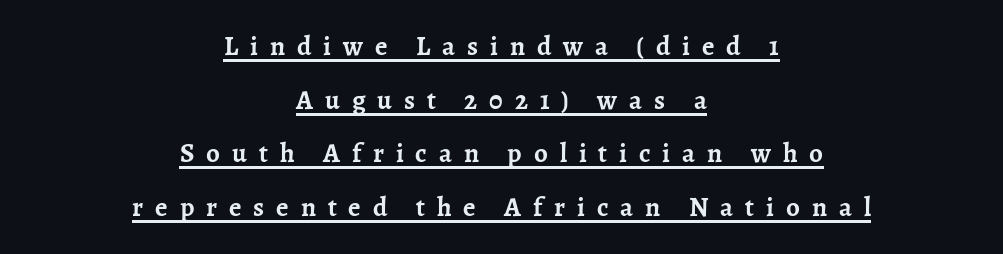
The whitespace from short lines is split evenly between both sides. Unlike italic type, these characters show no tilt at all. The gaps between neighbouring characters are conspicuously large. I'd describe the lettering as bold — thick and assertive. Check the space under the baseline: a stroke is drawn there. How would I describe the line gaps? Wide and relaxed.
